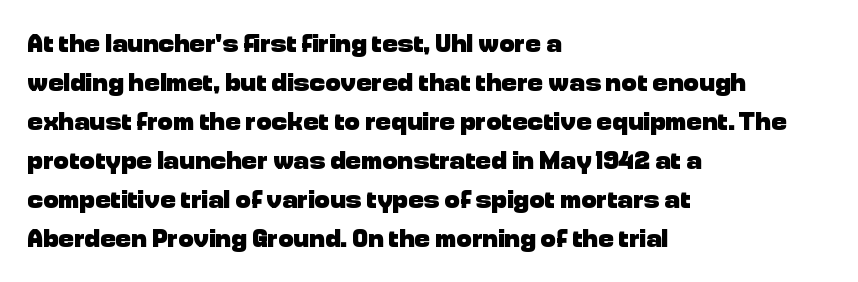
{"italic": "no", "bold": "yes", "underline": "no", "align": "left", "line_spacing": "normal", "line_spacing_ratio": 1.5, "letter_spacing": "normal", "letter_spacing_em": 0.0, "glyph_px": 26}
